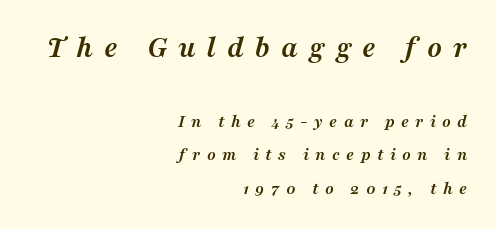
Q: Is the text bold? A: Yes.
Q: Is the text italic (slanted)? A: Yes, it leans right by about 16 degrees.
Q: Is the typeface a serif or a sans-serif typeface? A: Serif.
Q: Is the text underlined? A: No.
Q: How is the paragraph aligned? A: Right-aligned.
Q: Is the spacing between letters normal or unusually wide? A: Unusually wide.
Q: Which block of text is set in a larger size, the first (top) or the second (bottom)? A: The first (top) one.
Q: Width (condensed, normal, or wide)? A: Normal.
Q: Stroke contrast? A: Medium.
Q: x-height? A: Medium.
Q: Monospaced? A: No.
